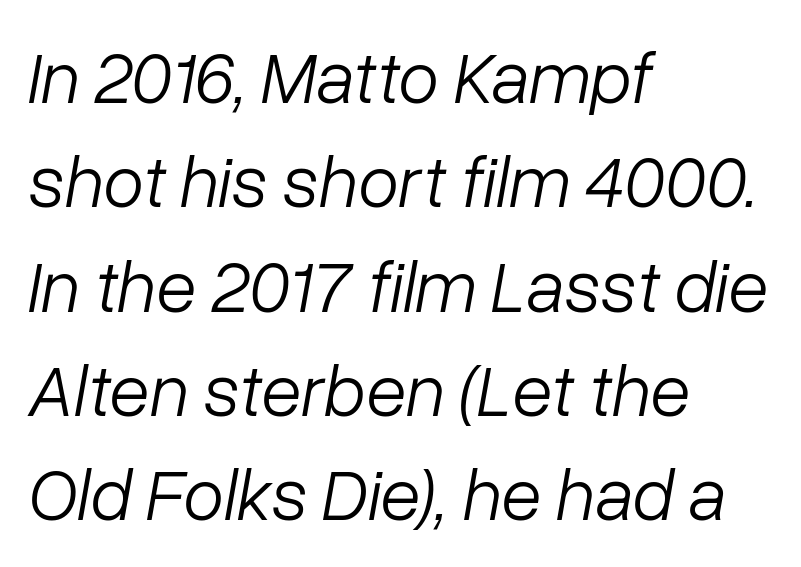
Q: Is the text bold? A: No.
Q: Is the text italic (slanted)? A: Yes, it leans right by about 10 degrees.
Q: Is the text underlined? A: No.
Q: How is the paragraph aligned? A: Left-aligned.
Q: Is the spacing between letters normal or unusually wide? A: Normal.
Q: Is the spacing between lines tight, normal or loose? A: Normal.
Q: Width (condensed, normal, or wide)? A: Normal.
Q: Stroke contrast? A: Low.
Q: x-height? A: Medium.
Q: Monospaced? A: No.
